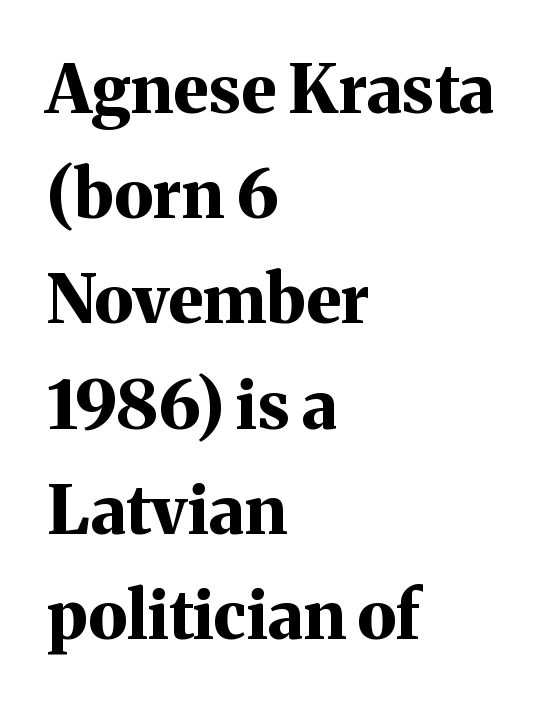
The image shows 67 px bold serif type, upright; set left-aligned, normal line spacing (1.57x), normal letter spacing, not underlined; medium stroke contrast and a medium x-height.
